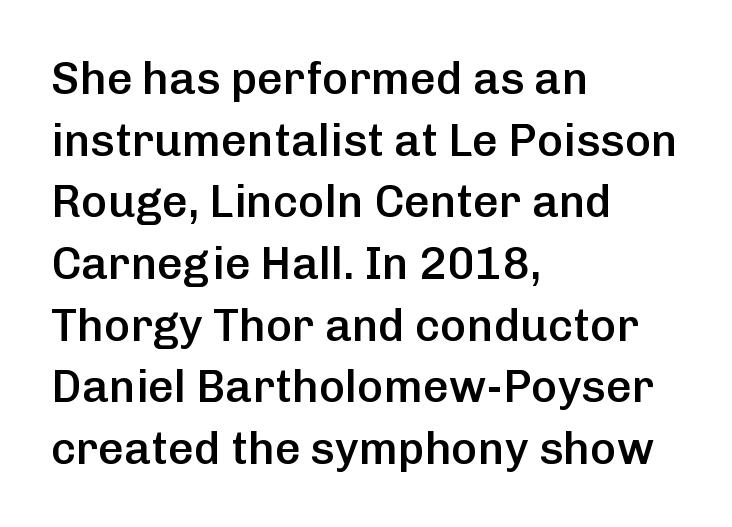
{"serif": "no", "italic": "no", "bold": "semi", "weight": "semibold", "width": "normal", "stroke_contrast": "low", "x_height": "medium", "monospaced": "no", "underline": "no", "align": "left", "line_spacing": "normal", "line_spacing_ratio": 1.37, "letter_spacing": "normal", "letter_spacing_em": 0.0, "glyph_px": 45}
